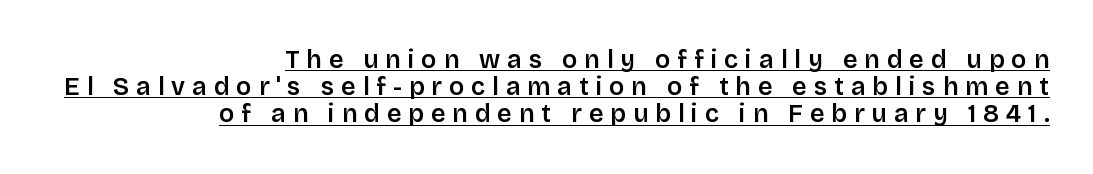
The image shows 25 px text type, upright; set right-aligned, tight line spacing (1.09x), unusually wide letter spacing (+0.28 em), underlined.
